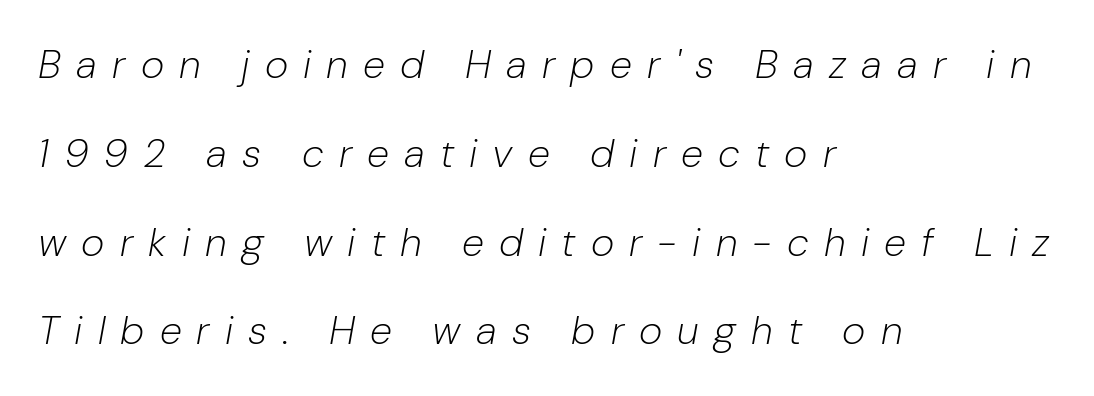
Heft: none added — not bold. A typesetter would call this heavily tracked-out type. The rag falls on the right side of this text block. Bare-footed words on every line.
